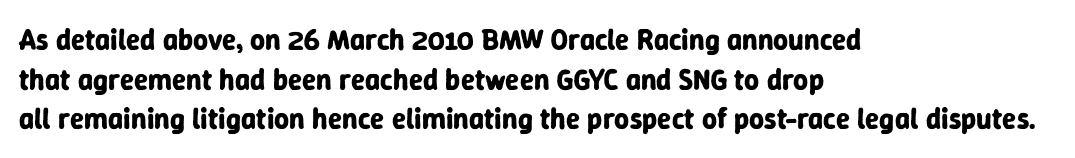
{"serif": "no", "italic": "no", "bold": "yes", "weight": "bold", "width": "normal", "stroke_contrast": "low", "x_height": "medium", "monospaced": "no", "underline": "no", "align": "left", "line_spacing": "normal", "line_spacing_ratio": 1.37, "letter_spacing": "normal", "letter_spacing_em": 0.0, "glyph_px": 29}
